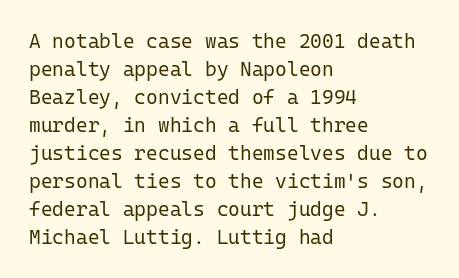
Q: Is the text bold? A: No.
Q: Is the text italic (slanted)? A: No, it is upright.
Q: Is the text underlined? A: No.
Q: How is the paragraph aligned? A: Left-aligned.
Q: Is the spacing between letters normal or unusually wide? A: Normal.
Q: Is the spacing between lines tight, normal or loose? A: Normal.
